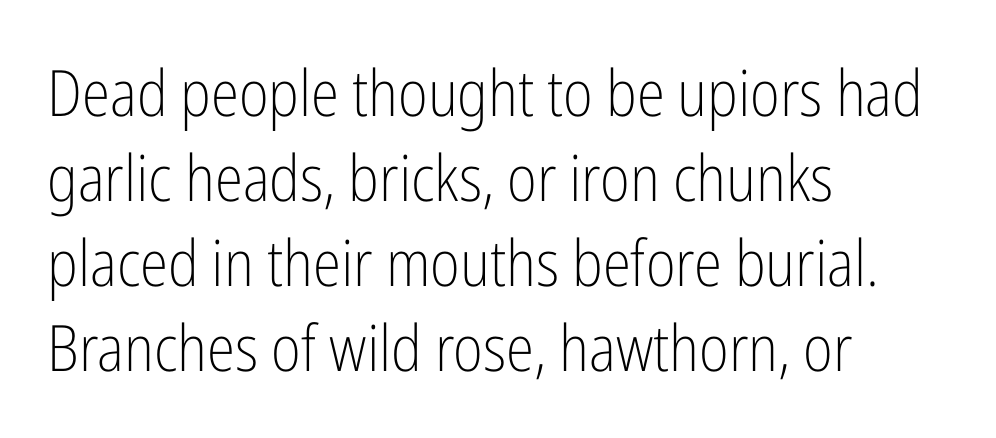
The image shows 64 px light, condensed sans-serif type, upright; set left-aligned, normal line spacing (1.33x), normal letter spacing, not underlined; low stroke contrast and a medium x-height.
